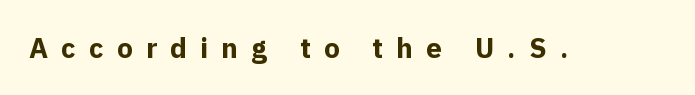
Q: Is the text bold? A: Yes.
Q: Is the text italic (slanted)? A: No, it is upright.
Q: Is the typeface a serif or a sans-serif typeface? A: Sans-serif.
Q: Is the text underlined? A: No.
Q: Is the spacing between letters normal or unusually wide? A: Unusually wide.
Q: Width (condensed, normal, or wide)? A: Normal.
Q: x-height? A: Medium.
Q: Monospaced? A: No.
